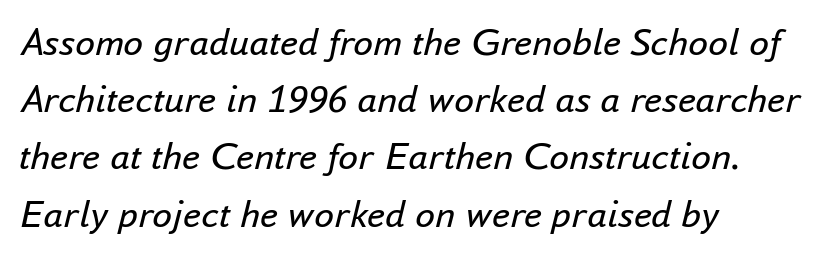
This sample has the flowing, uneven cadence of proportional lettering. Unmarked baselines from the first word to the last. Leading matches the norm, producing a regular column. Stems here are at most as thick as an everyday book face. Each line starts at the same left margin while the right side varies.
